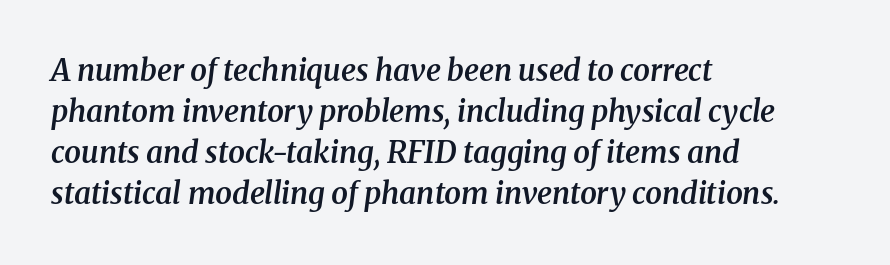
Q: Is the text bold? A: Semi-bold.
Q: Is the text italic (slanted)? A: Yes, it leans right by about 8 degrees.
Q: Is the typeface a serif or a sans-serif typeface? A: Serif.
Q: Is the text underlined? A: No.
Q: How is the paragraph aligned? A: Left-aligned.
Q: Is the spacing between letters normal or unusually wide? A: Normal.
Q: Is the spacing between lines tight, normal or loose? A: Normal.
Q: Width (condensed, normal, or wide)? A: Normal.
Q: Stroke contrast? A: Medium.
Q: x-height? A: Medium.
Q: Monospaced? A: No.
